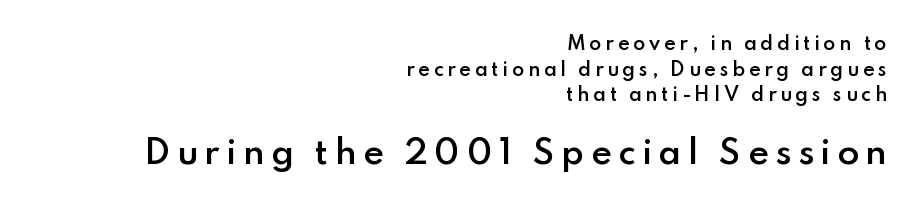
Q: Is the text bold? A: Semi-bold.
Q: Is the text italic (slanted)? A: No, it is upright.
Q: Is the typeface a serif or a sans-serif typeface? A: Sans-serif.
Q: Is the text underlined? A: No.
Q: How is the paragraph aligned? A: Right-aligned.
Q: Is the spacing between letters normal or unusually wide? A: Unusually wide.
Q: Is the spacing between lines tight, normal or loose? A: Normal.
Q: Which block of text is set in a larger size, the first (top) or the second (bottom)? A: The second (bottom) one.
Q: Width (condensed, normal, or wide)? A: Normal.
Q: Stroke contrast? A: Low.
Q: x-height? A: Small.
Q: Monospaced? A: No.
